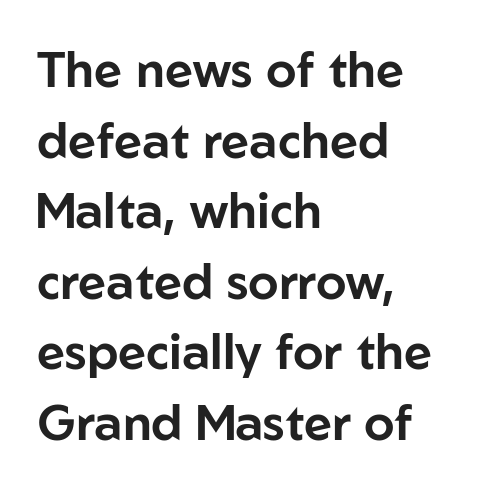
The image shows 49 px sans-serif type, upright; set left-aligned, normal line spacing (1.44x), normal letter spacing, not underlined; low stroke contrast and a medium x-height.
